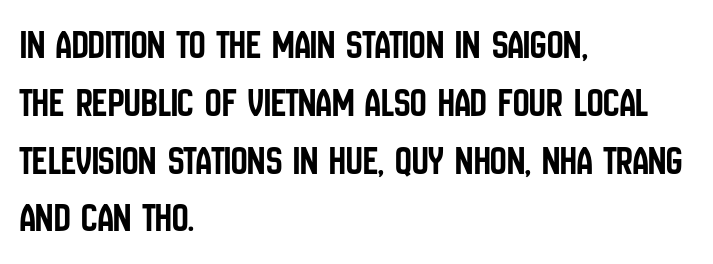
The image shows 41 px condensed sans-serif type, upright; set left-aligned, normal line spacing (1.41x), normal letter spacing, not underlined; low stroke contrast and a large x-height.
